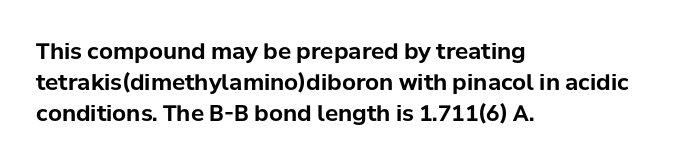
Q: Is the text bold? A: Yes.
Q: Is the text italic (slanted)? A: No, it is upright.
Q: Is the text underlined? A: No.
Q: How is the paragraph aligned? A: Left-aligned.
Q: Is the spacing between letters normal or unusually wide? A: Normal.
Q: Is the spacing between lines tight, normal or loose? A: Normal.
